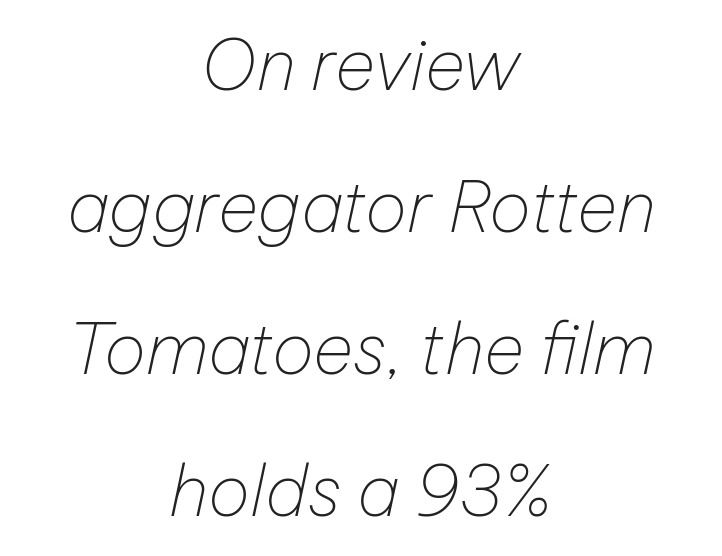
Q: Is the text bold? A: No.
Q: Is the text italic (slanted)? A: Yes, it leans right by about 12 degrees.
Q: Is the text underlined? A: No.
Q: How is the paragraph aligned? A: Centered.
Q: Is the spacing between letters normal or unusually wide? A: Normal.
Q: Is the spacing between lines tight, normal or loose? A: Loose.
Q: Width (condensed, normal, or wide)? A: Normal.
Q: Stroke contrast? A: Low.
Q: x-height? A: Medium.
Q: Monospaced? A: No.
